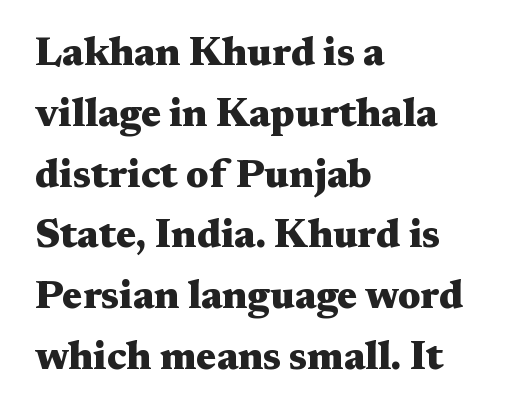
The image shows 40 px heavy, wide serif type, upright; set left-aligned, normal line spacing (1.52x), normal letter spacing, not underlined; medium stroke contrast and a medium x-height.
